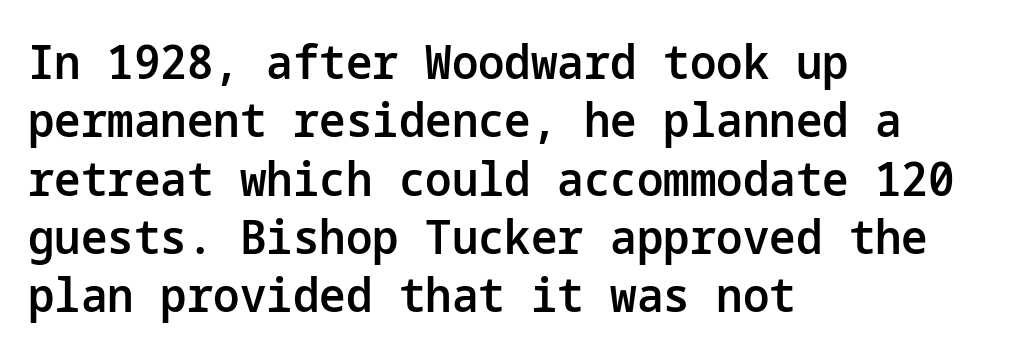
The text was rendered using a sans face with plain stroke endings. A student would call this left alignment; a typographer would say flush left, rag right. Students, this is semibold: more ink than regular, less than bold. The gap between lines stays unmarked. Is there any slant? The stems are plumb.
